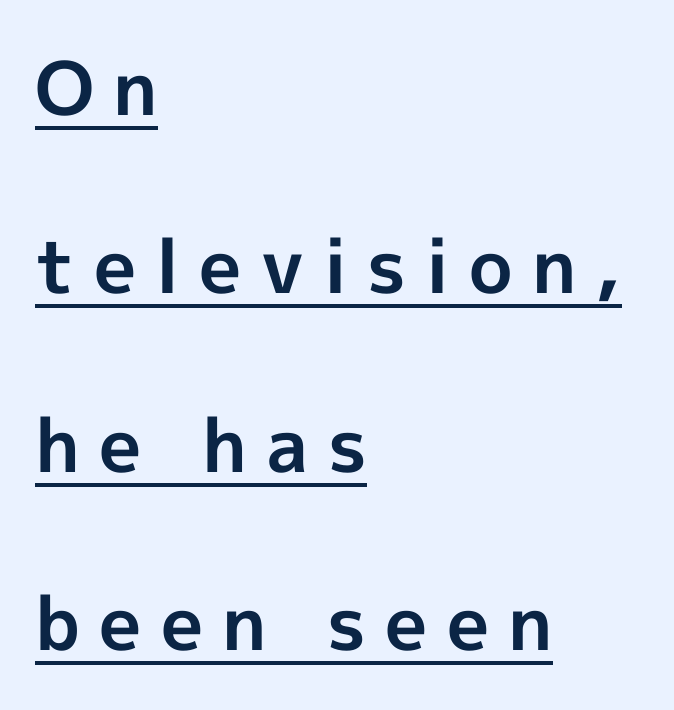
{"serif": "no", "italic": "no", "bold": "yes", "weight": "bold", "width": "normal", "x_height": "medium", "monospaced": "no", "underline": "yes", "align": "left", "line_spacing": "loose", "line_spacing_ratio": 2.41, "letter_spacing": "wide", "letter_spacing_em": 0.26, "glyph_px": 74}
